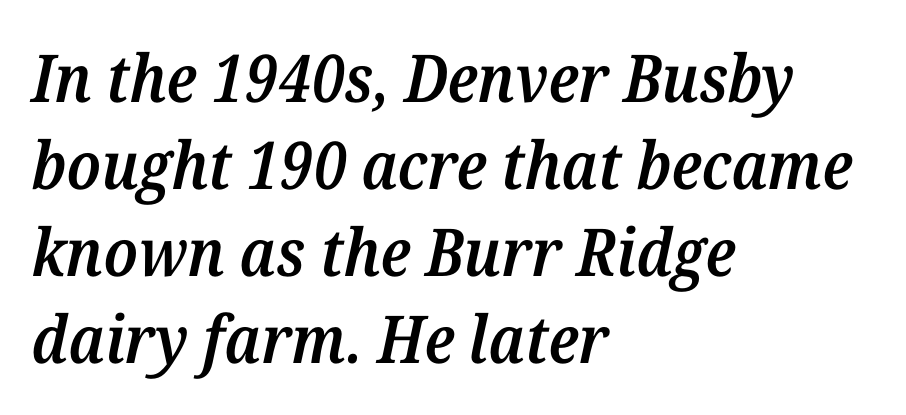
{"serif": "yes", "italic": "yes", "lean": "right", "slant_degrees": 12, "bold": "semi", "weight": "semibold", "width": "normal", "stroke_contrast": "medium", "x_height": "medium", "monospaced": "no", "underline": "no", "align": "left", "line_spacing": "normal", "line_spacing_ratio": 1.32, "letter_spacing": "normal", "letter_spacing_em": 0.0, "glyph_px": 66}
